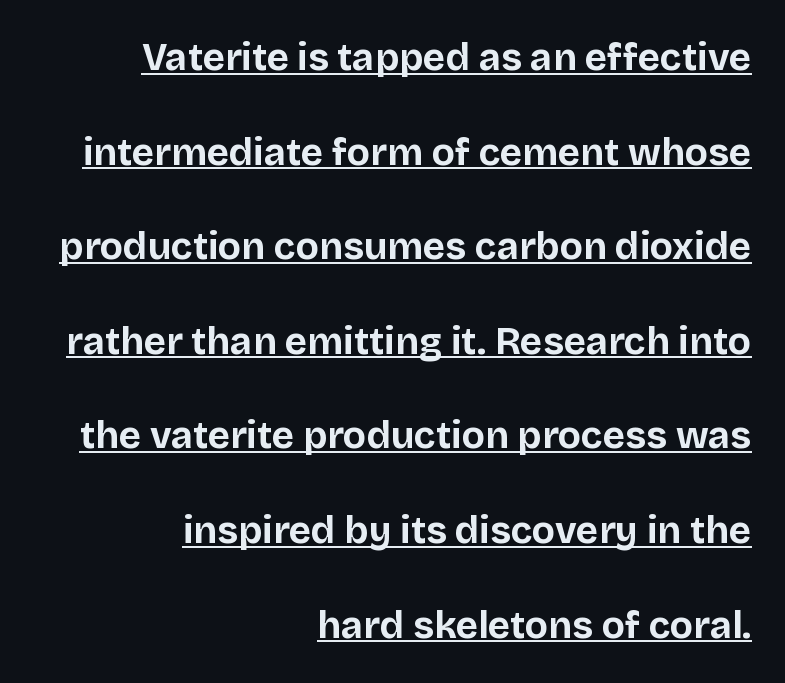
Q: Is the text bold? A: Yes.
Q: Is the text italic (slanted)? A: No, it is upright.
Q: Is the typeface a serif or a sans-serif typeface? A: Sans-serif.
Q: Is the text underlined? A: Yes.
Q: How is the paragraph aligned? A: Right-aligned.
Q: Is the spacing between letters normal or unusually wide? A: Normal.
Q: Is the spacing between lines tight, normal or loose? A: Loose.
Q: Width (condensed, normal, or wide)? A: Normal.
Q: Stroke contrast? A: Low.
Q: x-height? A: Large.
Q: Monospaced? A: No.
